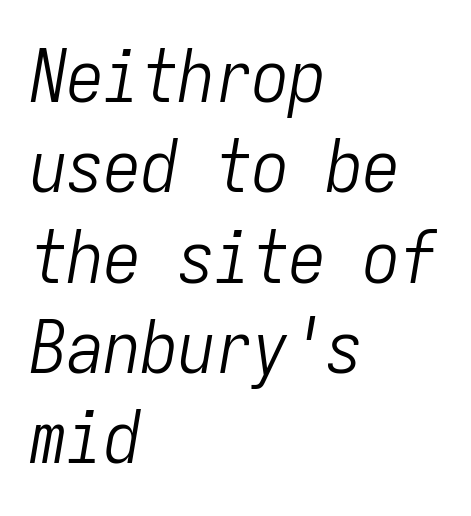
Q: Is the text bold? A: No.
Q: Is the text italic (slanted)? A: Yes, it leans right by about 9 degrees.
Q: Is the text underlined? A: No.
Q: How is the paragraph aligned? A: Left-aligned.
Q: Is the spacing between letters normal or unusually wide? A: Normal.
Q: Width (condensed, normal, or wide)? A: Condensed.
Q: Stroke contrast? A: Low.
Q: x-height? A: Medium.
Q: Monospaced? A: Yes.
